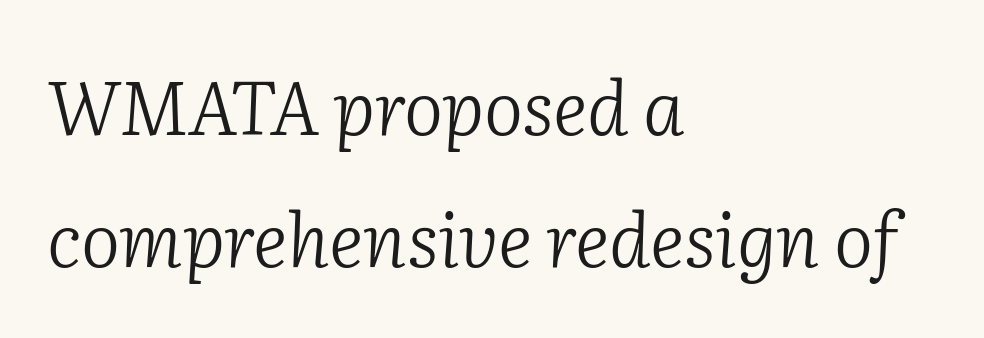
Inter-character spacing is left at the font's built-in metrics. Classification — serif. The lettering tilts uniformly, giving the passage an italic look. The characters are drawn with everyday or finer stroke widths.
